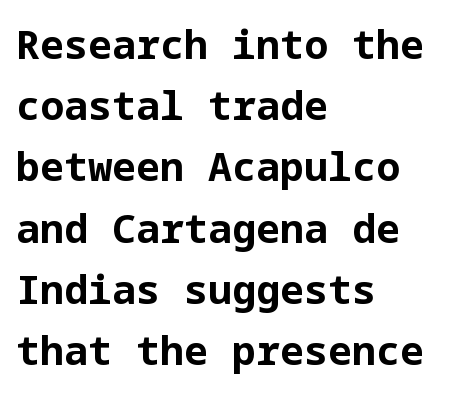
The image shows 40 px bold sans-serif type, upright; set left-aligned, normal line spacing (1.53x), normal letter spacing, not underlined; low stroke contrast and a medium x-height.
